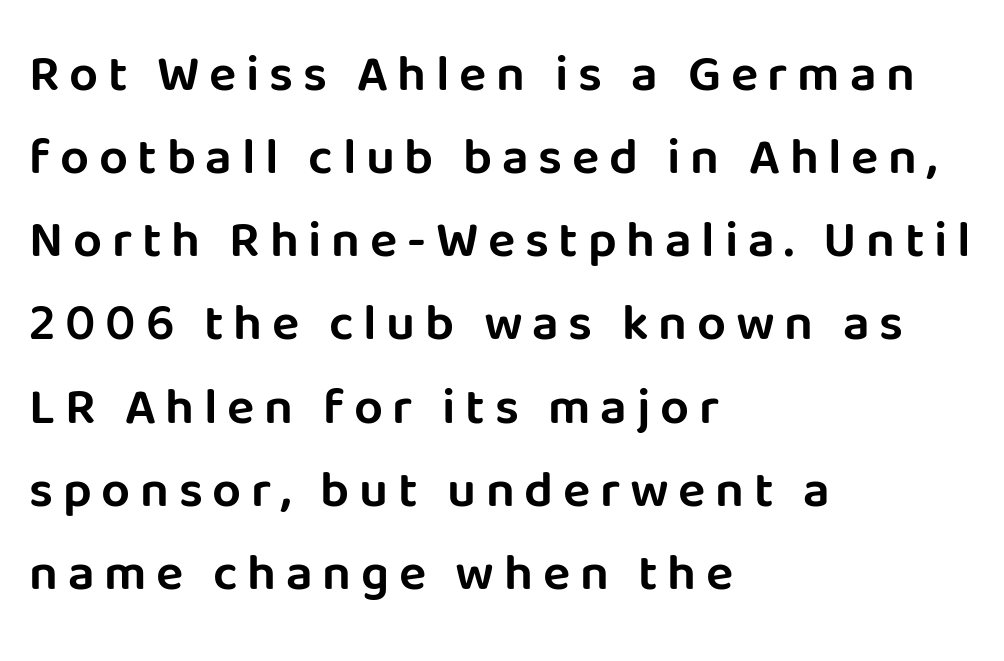
Q: Is the text italic (slanted)? A: No, it is upright.
Q: Is the typeface a serif or a sans-serif typeface? A: Sans-serif.
Q: Is the text underlined? A: No.
Q: How is the paragraph aligned? A: Left-aligned.
Q: Is the spacing between lines tight, normal or loose? A: Normal.
Q: Width (condensed, normal, or wide)? A: Normal.
Q: Stroke contrast? A: Low.
Q: x-height? A: Large.
Q: Monospaced? A: No.
